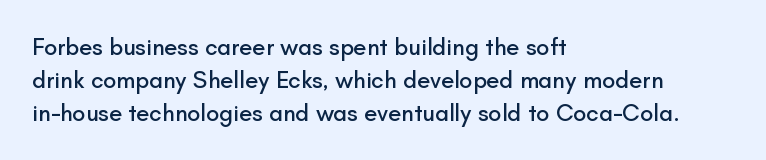
Q: Is the text italic (slanted)? A: No, it is upright.
Q: Is the text underlined? A: No.
Q: How is the paragraph aligned? A: Left-aligned.
Q: Is the spacing between letters normal or unusually wide? A: Normal.
Q: Is the spacing between lines tight, normal or loose? A: Normal.
